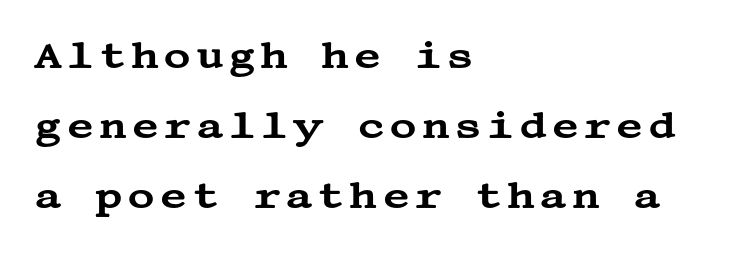
Layout note: lines flush left. Do the letters lean? They stand straight. Little horizontal feet cap the strokes, marking this as serif type. Descenders hang freely into open space.
